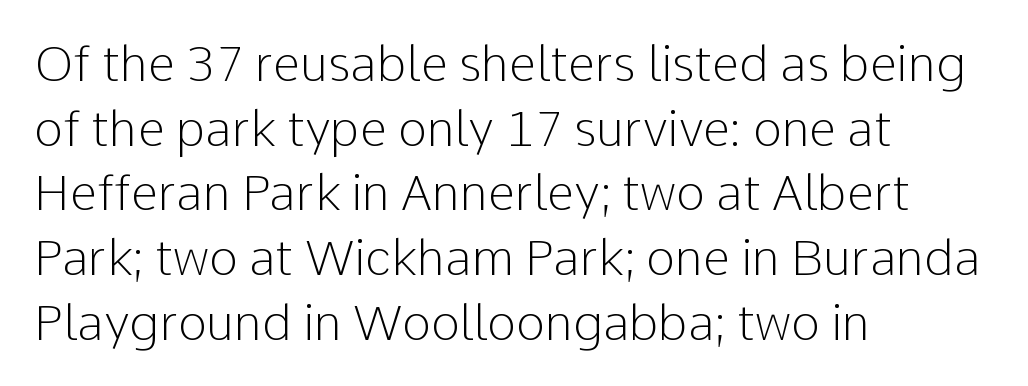
Q: Is the text bold? A: No.
Q: Is the text italic (slanted)? A: No, it is upright.
Q: Is the typeface a serif or a sans-serif typeface? A: Sans-serif.
Q: Is the text underlined? A: No.
Q: How is the paragraph aligned? A: Left-aligned.
Q: Is the spacing between letters normal or unusually wide? A: Normal.
Q: Is the spacing between lines tight, normal or loose? A: Normal.
Q: Width (condensed, normal, or wide)? A: Normal.
Q: Stroke contrast? A: Low.
Q: x-height? A: Medium.
Q: Monospaced? A: No.
